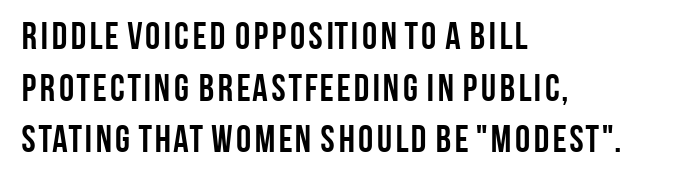
Q: Is the text bold? A: Yes.
Q: Is the text italic (slanted)? A: No, it is upright.
Q: Is the typeface a serif or a sans-serif typeface? A: Sans-serif.
Q: Is the text underlined? A: No.
Q: How is the paragraph aligned? A: Left-aligned.
Q: Is the spacing between letters normal or unusually wide? A: Normal.
Q: Is the spacing between lines tight, normal or loose? A: Normal.
Q: Width (condensed, normal, or wide)? A: Condensed.
Q: Stroke contrast? A: Low.
Q: x-height? A: Large.
Q: Monospaced? A: No.
